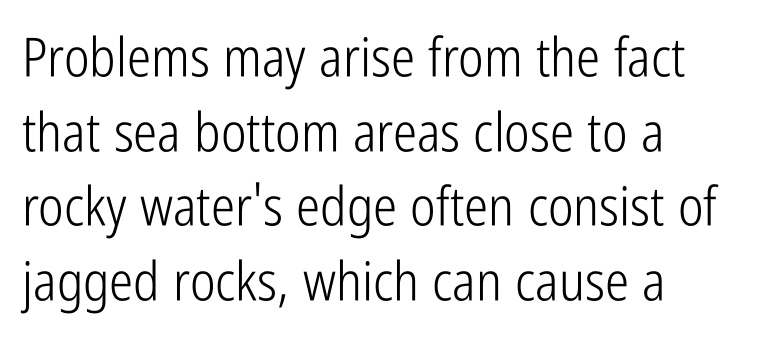
Q: Is the text bold? A: No.
Q: Is the text italic (slanted)? A: No, it is upright.
Q: Is the typeface a serif or a sans-serif typeface? A: Sans-serif.
Q: Is the text underlined? A: No.
Q: How is the paragraph aligned? A: Left-aligned.
Q: Is the spacing between letters normal or unusually wide? A: Normal.
Q: Is the spacing between lines tight, normal or loose? A: Normal.
Q: Width (condensed, normal, or wide)? A: Condensed.
Q: Stroke contrast? A: Low.
Q: x-height? A: Medium.
Q: Monospaced? A: No.
